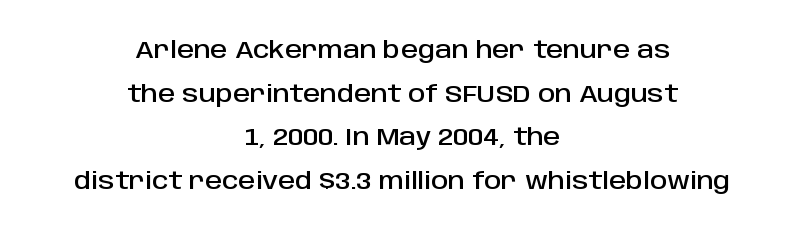
Q: Is the text italic (slanted)? A: No, it is upright.
Q: Is the text underlined? A: No.
Q: How is the paragraph aligned? A: Centered.
Q: Is the spacing between letters normal or unusually wide? A: Normal.
